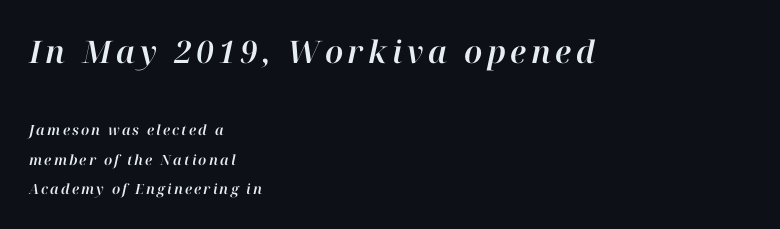
The image shows 31 px text type, italic (leaning right); set left-aligned, loose line spacing (2.13x), not underlined; the first (top) block is 2.21x larger; high stroke contrast and a medium x-height.
